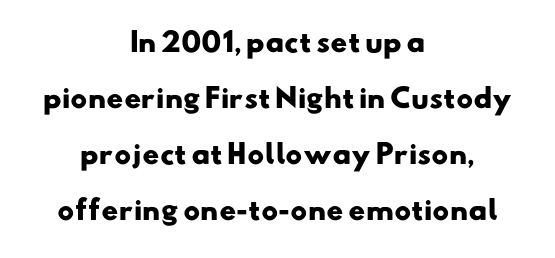
{"bold": "yes", "underline": "no", "align": "center", "line_spacing": "loose", "line_spacing_ratio": 2.16, "letter_spacing": "normal", "letter_spacing_em": 0.0, "glyph_px": 26}
